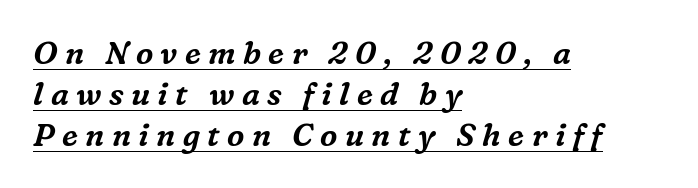
Casual observation: everything's shoved over to the left. The designer left line spacing at the default. Yep, those are serifs on the letters. Caption: expanded tracking, letters set apart. Proportional: the letters do not fall into vertical columns. Every character sits at an angle, as italics do.
